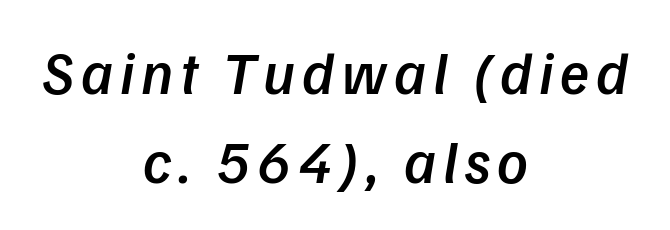
Proportional: the letters do not fall into vertical columns. The typesetter chose a symmetrical, centered arrangement here. I'd call this a sans setting — the letters go barefoot. Check the space under the baseline: it is left empty. The rows are spaced the way most documents space them.
